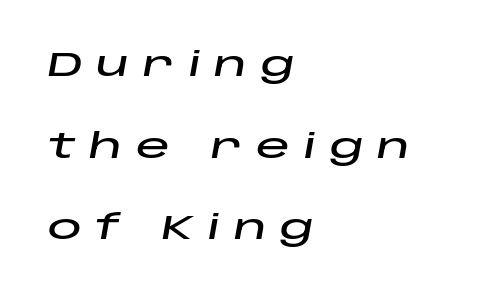
Q: Is the text italic (slanted)? A: Yes, it leans right by about 10 degrees.
Q: Is the text underlined? A: No.
Q: How is the paragraph aligned? A: Left-aligned.
Q: Is the spacing between letters normal or unusually wide? A: Unusually wide.
Q: Is the spacing between lines tight, normal or loose? A: Loose.
Q: Width (condensed, normal, or wide)? A: Wide.
Q: Stroke contrast? A: Low.
Q: x-height? A: Large.
Q: Monospaced? A: No.
